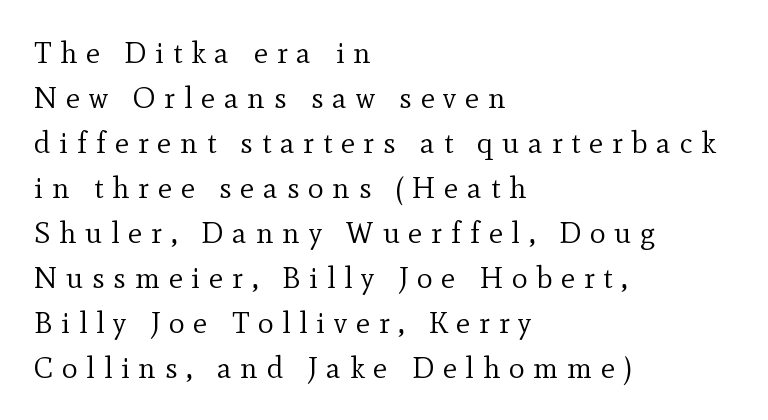
{"serif": "yes", "italic": "no", "bold": "no", "weight": "regular", "width": "normal", "x_height": "small", "monospaced": "no", "underline": "no", "align": "left", "line_spacing": "normal", "line_spacing_ratio": 1.5, "letter_spacing": "wide", "letter_spacing_em": 0.29, "glyph_px": 30}
